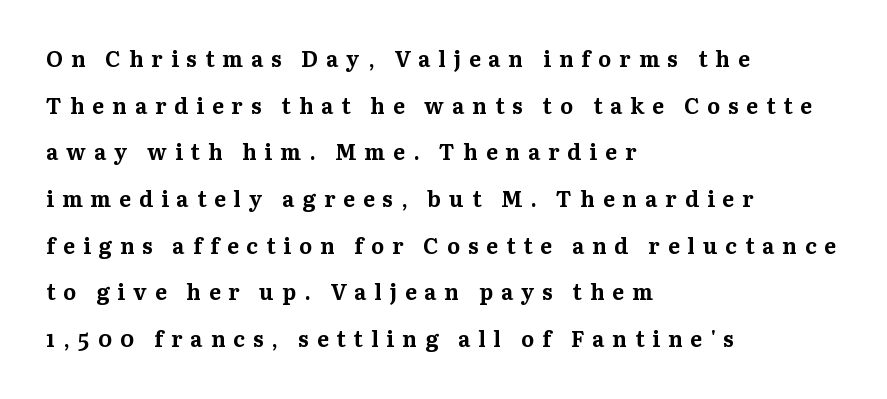
The image shows 22 px bold type, upright; set left-aligned, loose line spacing (2.12x), unusually wide letter spacing (+0.36 em), not underlined.
